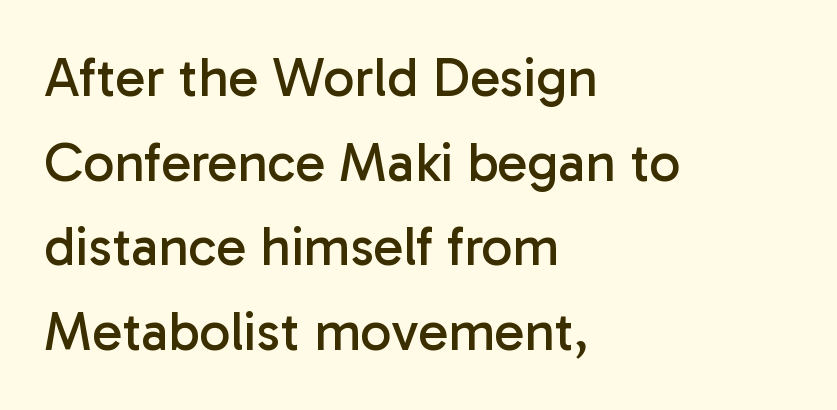
Here the designer chose a conventional face with non-uniform glyph widths. A typesetter would label this face a sans. A student would call this left alignment; a typographer would say flush left, rag right. No italicization has been applied; the sample stays upright.
